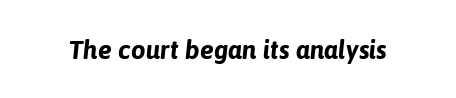
Q: Is the text bold? A: Yes.
Q: Is the text italic (slanted)? A: Yes, it leans right by about 6 degrees.
Q: Is the text underlined? A: No.
Q: Is the spacing between letters normal or unusually wide? A: Normal.
